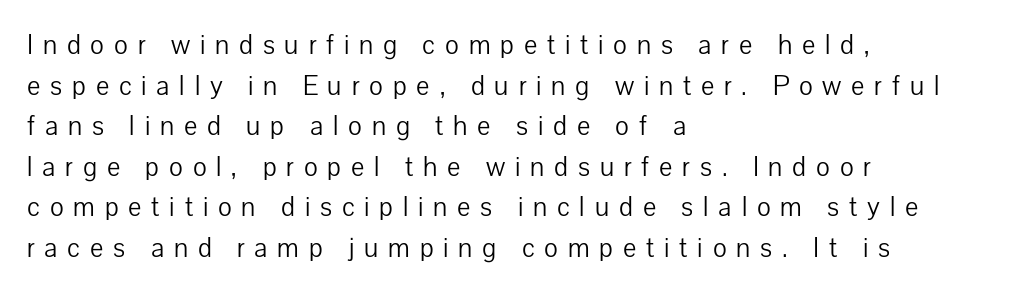
{"serif": "no", "italic": "no", "bold": "no", "weight": "light", "width": "normal", "stroke_contrast": "low", "x_height": "medium", "monospaced": "no", "underline": "no", "align": "left", "line_spacing": "normal", "line_spacing_ratio": 1.45, "letter_spacing": "wide", "letter_spacing_em": 0.35, "glyph_px": 28}
